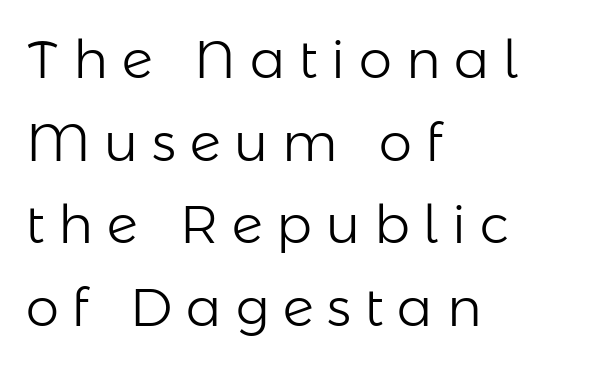
{"serif": "no", "italic": "no", "bold": "no", "weight": "light", "width": "normal", "stroke_contrast": "low", "x_height": "medium", "monospaced": "no", "underline": "no", "align": "left", "line_spacing": "normal", "line_spacing_ratio": 1.56, "letter_spacing": "wide", "letter_spacing_em": 0.26, "glyph_px": 53}
